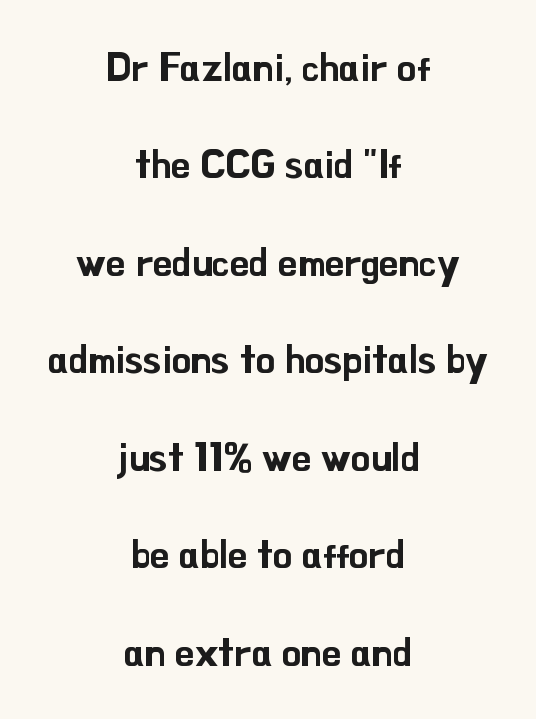
Q: Is the text italic (slanted)? A: No, it is upright.
Q: Is the typeface a serif or a sans-serif typeface? A: Sans-serif.
Q: Is the text underlined? A: No.
Q: How is the paragraph aligned? A: Centered.
Q: Is the spacing between letters normal or unusually wide? A: Normal.
Q: Is the spacing between lines tight, normal or loose? A: Loose.
Q: Width (condensed, normal, or wide)? A: Normal.
Q: Stroke contrast? A: Low.
Q: x-height? A: Small.
Q: Monospaced? A: No.
